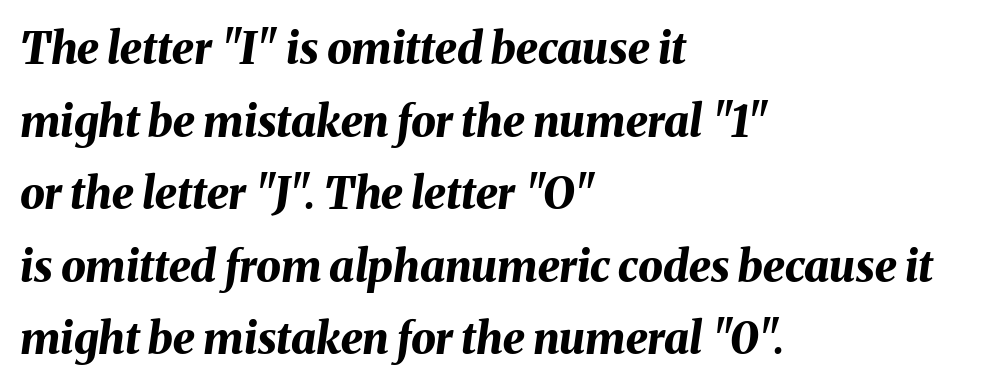
{"italic": "yes", "lean": "right", "slant_degrees": 8, "bold": "yes", "weight": "bold", "width": "normal", "stroke_contrast": "medium", "x_height": "medium", "monospaced": "no", "underline": "no", "align": "left", "line_spacing": "normal", "line_spacing_ratio": 1.65, "letter_spacing": "normal", "letter_spacing_em": 0.0, "glyph_px": 44}
